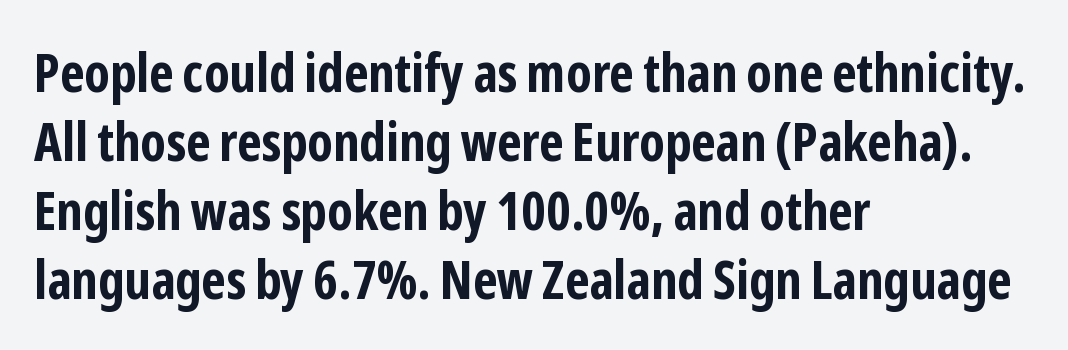
The face used here has the dense, thick strokes of a bold. The line texture is even and compact thanks to regular tracking. The compositor pushed each line to the left boundary. Is there any slant? The stems are plumb.
